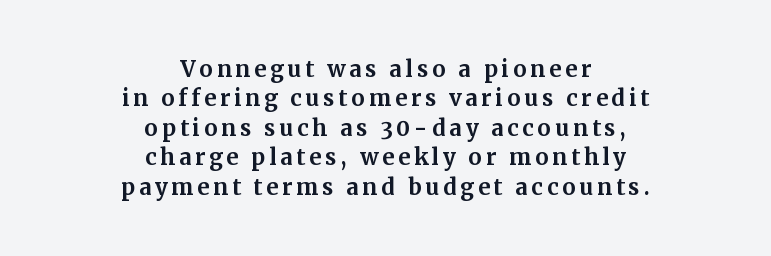
{"italic": "no", "bold": "yes", "underline": "no", "align": "center", "line_spacing": "normal", "line_spacing_ratio": 1.34, "glyph_px": 22}
